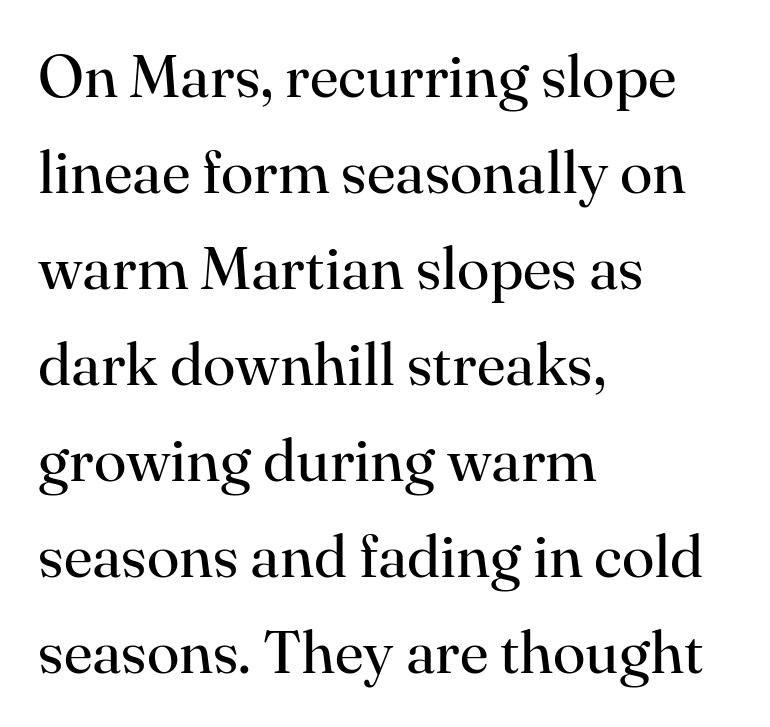
Q: Is the text bold? A: No.
Q: Is the text italic (slanted)? A: No, it is upright.
Q: Is the typeface a serif or a sans-serif typeface? A: Serif.
Q: Is the text underlined? A: No.
Q: How is the paragraph aligned? A: Left-aligned.
Q: Is the spacing between letters normal or unusually wide? A: Normal.
Q: Is the spacing between lines tight, normal or loose? A: Normal.
Q: Width (condensed, normal, or wide)? A: Normal.
Q: Stroke contrast? A: High.
Q: x-height? A: Small.
Q: Monospaced? A: No.
